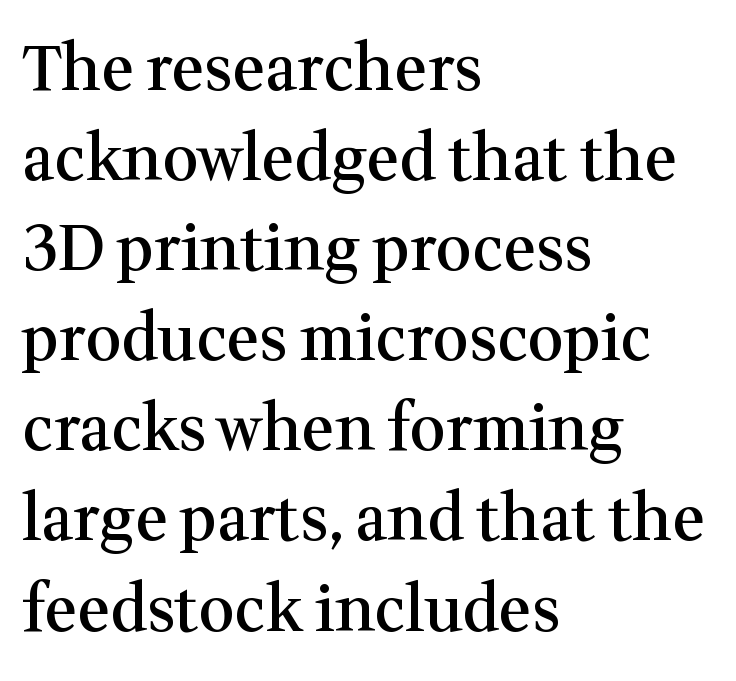
The string is rendered with underlining switched off. Its strokes are somewhat broadened, the hallmark of semibold type. Spacing verdict: proportional, widths tailored to each character. This rendering uses left alignment, leaving the right contour irregular. Unlike a clean sans, this face finishes its strokes with serifs.
